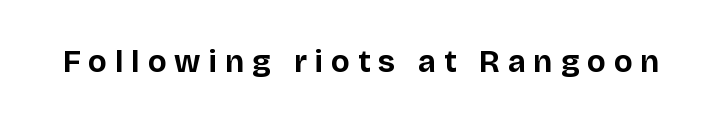
Q: Is the text bold? A: Yes.
Q: Is the text italic (slanted)? A: No, it is upright.
Q: Is the typeface a serif or a sans-serif typeface? A: Sans-serif.
Q: Is the text underlined? A: No.
Q: Is the spacing between letters normal or unusually wide? A: Unusually wide.
Q: Width (condensed, normal, or wide)? A: Normal.
Q: Stroke contrast? A: Low.
Q: x-height? A: Large.
Q: Monospaced? A: No.
